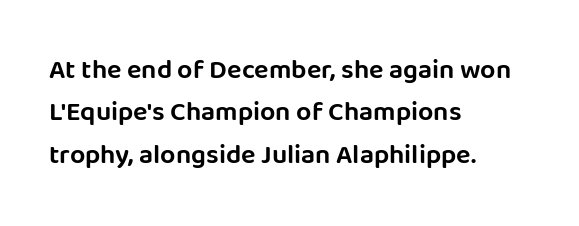
Q: Is the text italic (slanted)? A: No, it is upright.
Q: Is the text underlined? A: No.
Q: How is the paragraph aligned? A: Left-aligned.
Q: Is the spacing between letters normal or unusually wide? A: Normal.
Q: Is the spacing between lines tight, normal or loose? A: Normal.
